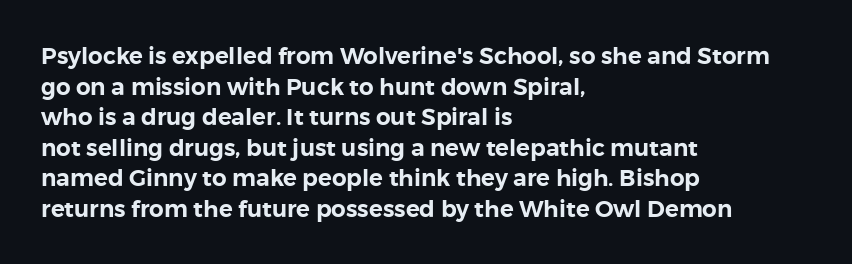
{"italic": "no", "underline": "no", "align": "left", "line_spacing": "normal", "line_spacing_ratio": 1.33, "letter_spacing": "normal", "letter_spacing_em": 0.0, "glyph_px": 23}
